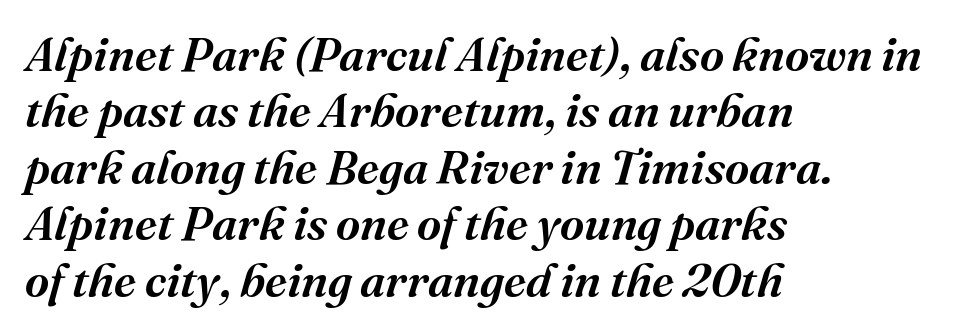
There is no visible air inserted between adjacent glyphs. Notice how the passage keeps a crisp vertical edge on the left only. Decoration check: the copy has no underline. A typesetter would mark this as italic.
